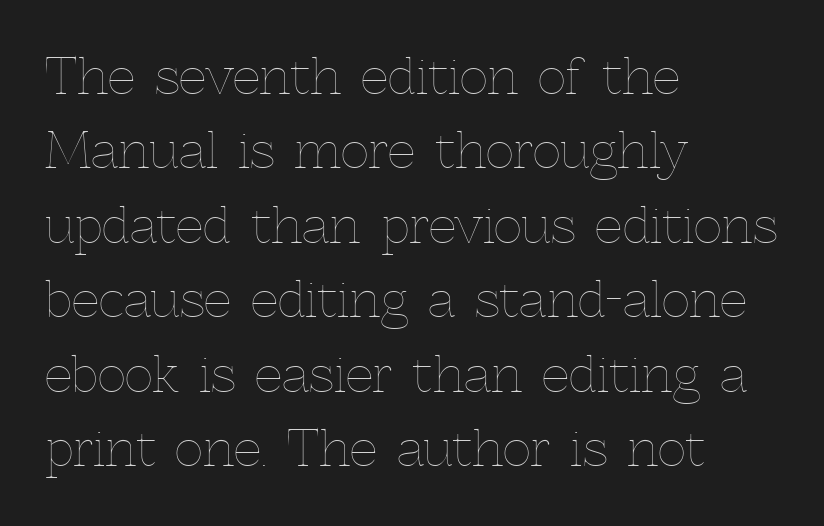
{"italic": "no", "bold": "no", "weight": "thin", "width": "normal", "x_height": "medium", "monospaced": "no", "underline": "no", "align": "left", "line_spacing": "normal", "line_spacing_ratio": 1.52, "letter_spacing": "normal", "letter_spacing_em": 0.0, "glyph_px": 49}
